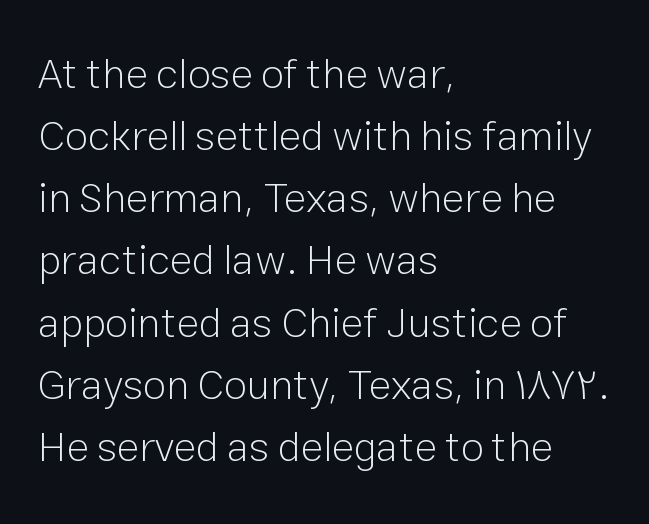
Is this a sans? Yes — the strokes have no serifs. Rendered with straight, roman letterforms. The face looks like a standard text weight, possibly lighter. Short and long lines alike share a common starting point at left. What's the leading like? Ordinary, nothing unusual. The passage shown is typed in a proportional face where columns would drift.
